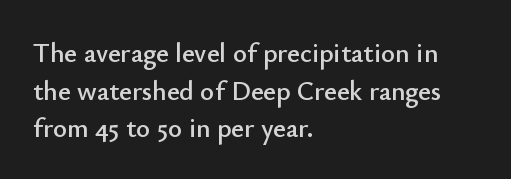
Plain, unruled lines of type. The lines in this sample share a left origin and differ only in where they stop. The specimen reads as upright at a glance. Letter spacing: default. If you measured baseline to baseline, you'd find a middling distance.
